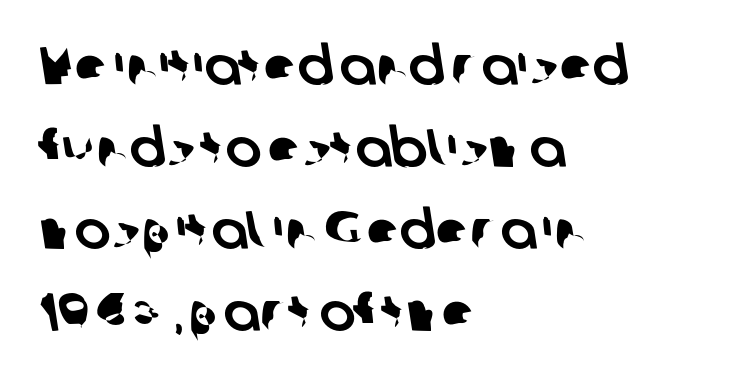
Notice how the passage keeps a crisp vertical edge on the left only. Note the varied advance widths — an 'i' is clearly narrower than an 'm'. Each new line begins a customary step beneath the previous one. The rendering keeps characters at their native spacing. Observe the absence of serifs on each vertical stroke in this sample.
